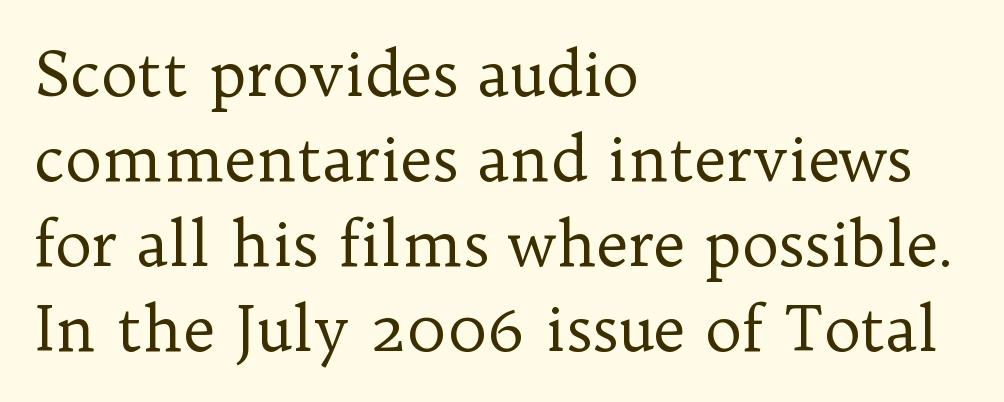
{"serif": "yes", "italic": "no", "bold": "no", "weight": "regular", "width": "normal", "stroke_contrast": "low", "x_height": "medium", "monospaced": "no", "underline": "no", "align": "left", "line_spacing": "normal", "line_spacing_ratio": 1.37, "letter_spacing": "normal", "letter_spacing_em": 0.0, "glyph_px": 62}
